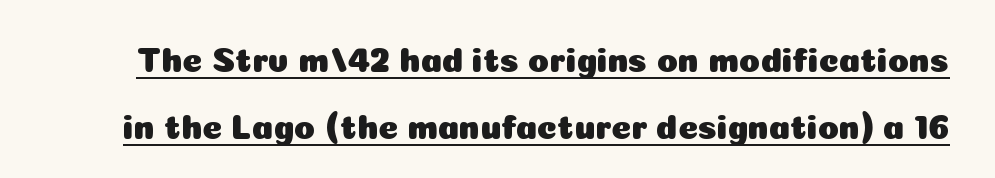
The image shows 34 px sans-serif type, upright; set loose line spacing (1.98x), normal letter spacing, underlined; low stroke contrast and a medium x-height.
